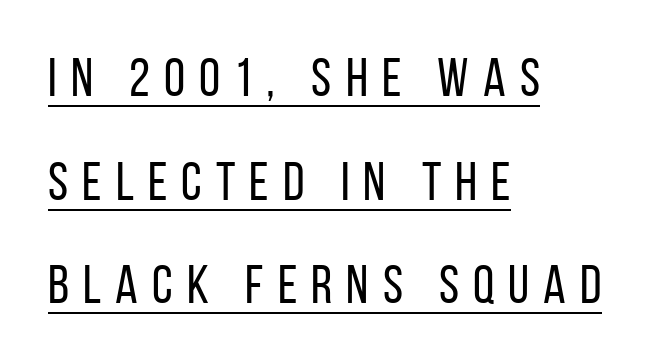
{"serif": "no", "italic": "no", "bold": "no", "weight": "regular", "width": "condensed", "stroke_contrast": "low", "x_height": "large", "monospaced": "no", "underline": "yes", "align": "left", "line_spacing": "loose", "line_spacing_ratio": 1.92, "letter_spacing": "wide", "letter_spacing_em": 0.26, "glyph_px": 54}
